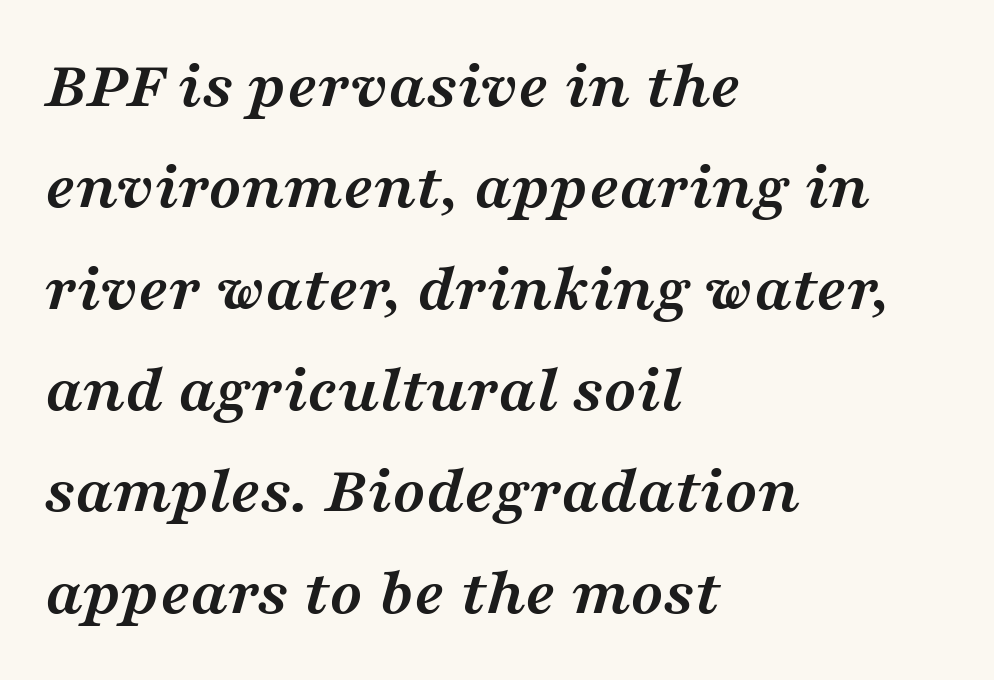
Visually the block forms a straight wall on the left and a jagged coastline on the right. Just letters on the line, the space beneath them empty. Typesetter's note: full bold, strokes at maximum text heaviness. Slant detected: the letters are inclined. Whoever set this chose a conventional vertical rhythm.
